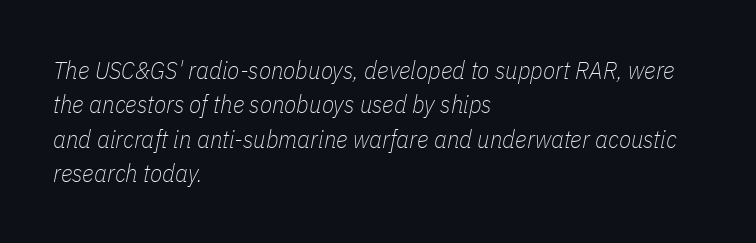
{"italic": "yes", "lean": "right", "slant_degrees": 11, "bold": "no", "underline": "no", "align": "left", "line_spacing": "normal", "line_spacing_ratio": 1.38, "letter_spacing": "normal", "letter_spacing_em": 0.0, "glyph_px": 25}
